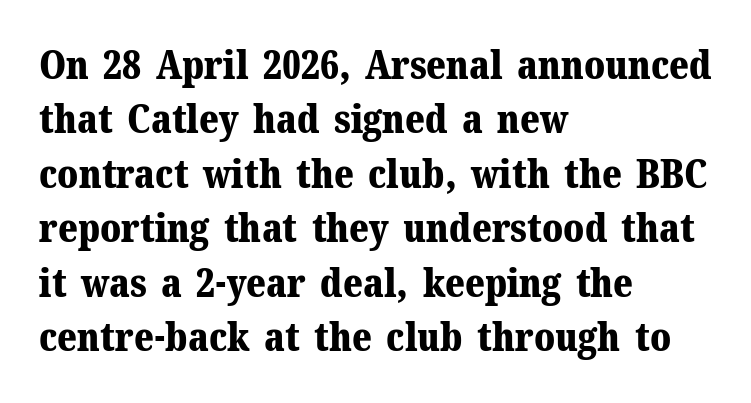
The image shows 40 px bold serif type, upright; set left-aligned, normal line spacing (1.36x), normal letter spacing, not underlined; medium stroke contrast and a medium x-height.
